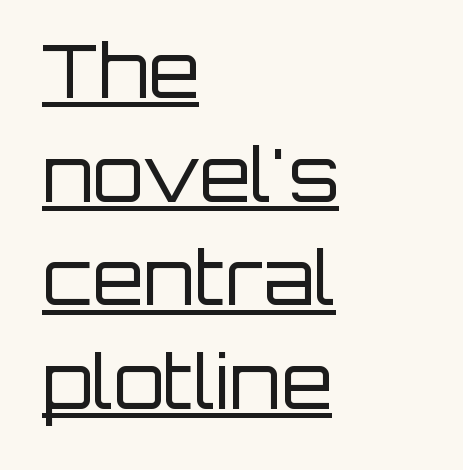
Nope, no serifs anywhere on these letters. The rag falls on the right side of this text block. The typesetting does not lean heavy: it is not bold. The passage shown has conventional tracking throughout. You can see a thin bar hugging the bottom of the glyphs.
